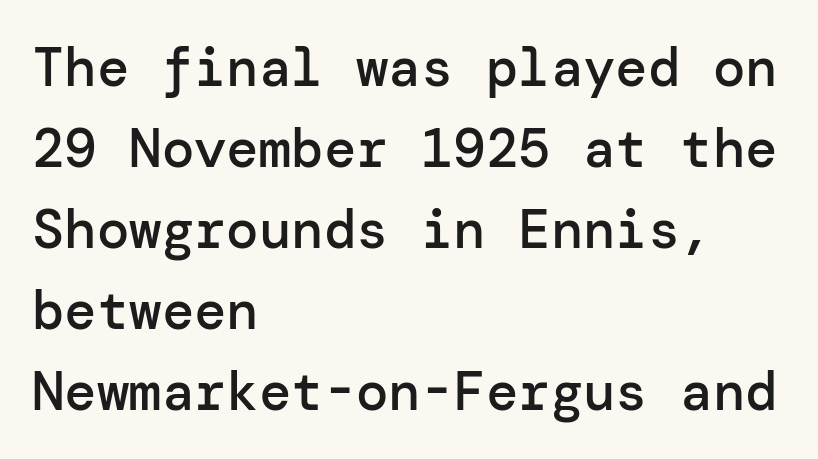
The image shows 54 px semibold sans-serif type, upright; set left-aligned, normal line spacing (1.5x), normal letter spacing, not underlined; low stroke contrast and a medium x-height.
